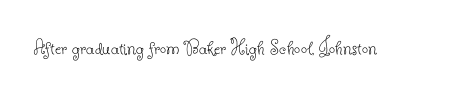
Q: Is the text bold? A: No.
Q: Is the text italic (slanted)? A: No, it is upright.
Q: Is the text underlined? A: No.
Q: Is the spacing between letters normal or unusually wide? A: Normal.
